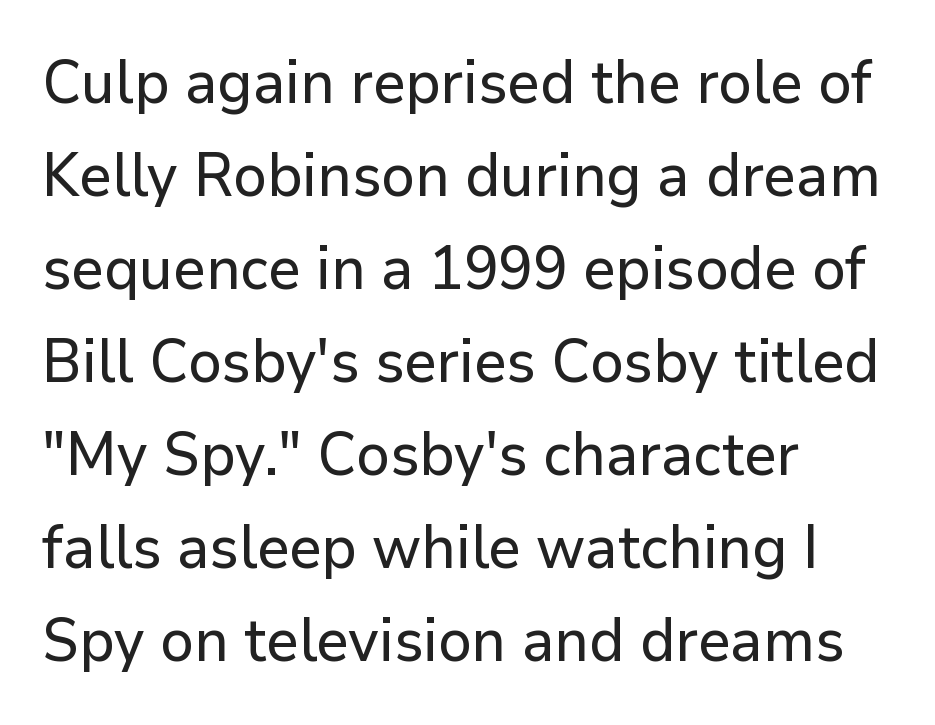
The designer went with a sans here, leaving each stem footless. Line beginnings align vertically; line endings do not. Every character sits straight up, as roman type does. This sample keeps an unexceptional amount of space between lines.
